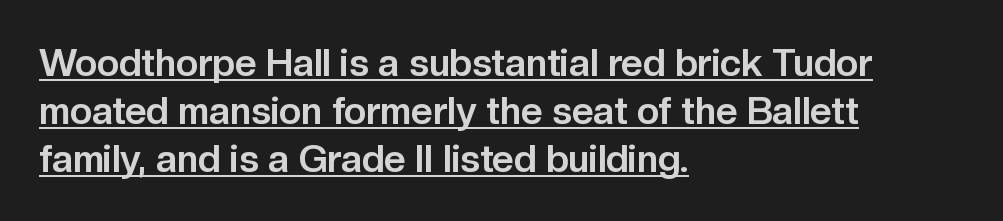
{"serif": "no", "italic": "no", "bold": "yes", "weight": "bold", "width": "normal", "stroke_contrast": "low", "x_height": "medium", "monospaced": "no", "underline": "yes", "align": "left", "line_spacing": "normal", "line_spacing_ratio": 1.26, "letter_spacing": "normal", "letter_spacing_em": 0.0, "glyph_px": 38}
